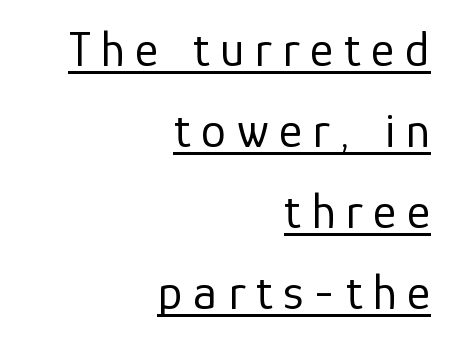
Q: Is the text bold? A: No.
Q: Is the text italic (slanted)? A: No, it is upright.
Q: Is the typeface a serif or a sans-serif typeface? A: Sans-serif.
Q: Is the text underlined? A: Yes.
Q: How is the paragraph aligned? A: Right-aligned.
Q: Is the spacing between letters normal or unusually wide? A: Unusually wide.
Q: Is the spacing between lines tight, normal or loose? A: Normal.
Q: Width (condensed, normal, or wide)? A: Normal.
Q: Stroke contrast? A: Low.
Q: x-height? A: Medium.
Q: Monospaced? A: No.
